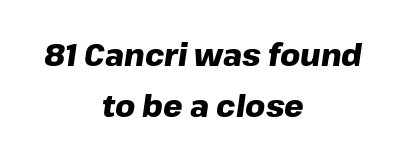
Q: Is the text bold? A: Yes.
Q: Is the text italic (slanted)? A: Yes, it leans right by about 8 degrees.
Q: Is the text underlined? A: No.
Q: How is the paragraph aligned? A: Centered.
Q: Is the spacing between letters normal or unusually wide? A: Normal.
Q: Is the spacing between lines tight, normal or loose? A: Normal.
Q: Width (condensed, normal, or wide)? A: Normal.
Q: Stroke contrast? A: Low.
Q: x-height? A: Medium.
Q: Monospaced? A: No.
